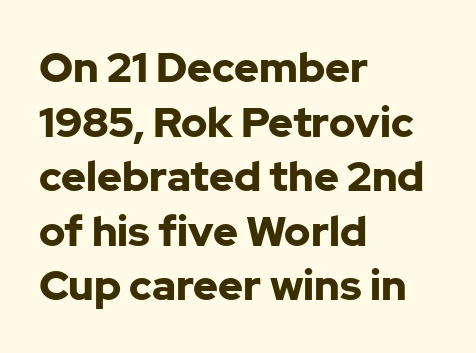
Q: Is the text bold? A: Yes.
Q: Is the text italic (slanted)? A: No, it is upright.
Q: Is the typeface a serif or a sans-serif typeface? A: Sans-serif.
Q: Is the text underlined? A: No.
Q: How is the paragraph aligned? A: Left-aligned.
Q: Is the spacing between letters normal or unusually wide? A: Normal.
Q: Is the spacing between lines tight, normal or loose? A: Normal.
Q: Width (condensed, normal, or wide)? A: Normal.
Q: Stroke contrast? A: Low.
Q: x-height? A: Medium.
Q: Monospaced? A: No.
